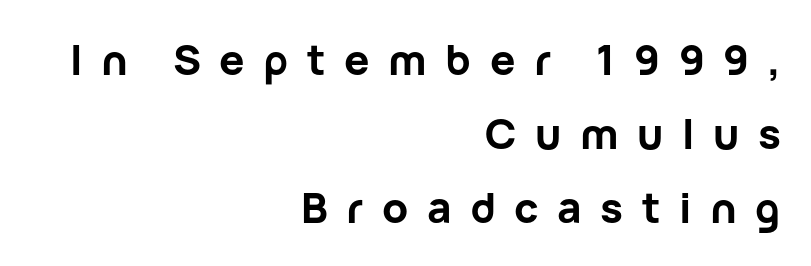
The image shows 42 px bold sans-serif type, upright; set right-aligned, line spacing 1.76x, unusually wide letter spacing (+0.44 em), not underlined; low stroke contrast and a medium x-height.
